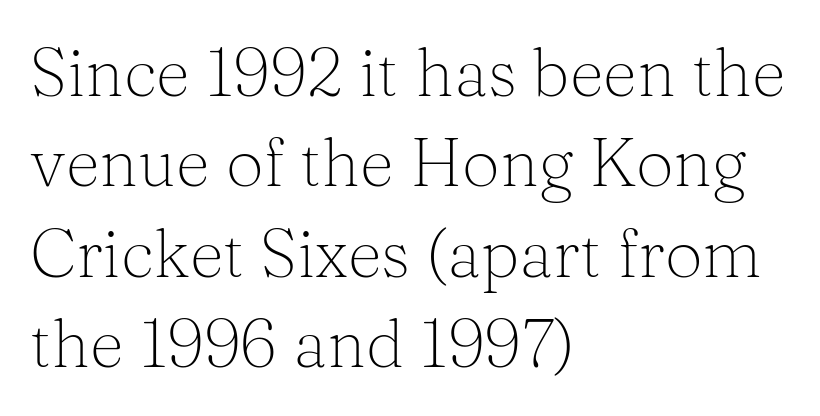
Q: Is the text bold? A: No.
Q: Is the text italic (slanted)? A: No, it is upright.
Q: Is the typeface a serif or a sans-serif typeface? A: Serif.
Q: Is the text underlined? A: No.
Q: How is the paragraph aligned? A: Left-aligned.
Q: Is the spacing between letters normal or unusually wide? A: Normal.
Q: Is the spacing between lines tight, normal or loose? A: Normal.
Q: Width (condensed, normal, or wide)? A: Normal.
Q: Stroke contrast? A: Medium.
Q: x-height? A: Medium.
Q: Monospaced? A: No.
